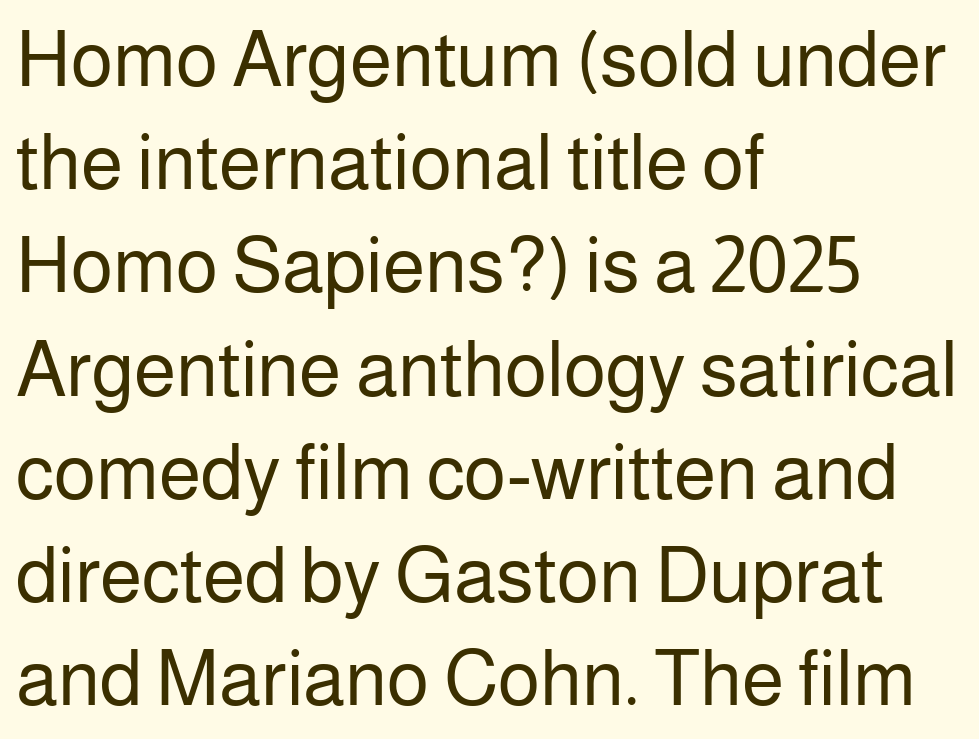
{"serif": "no", "italic": "no", "bold": "no", "weight": "regular", "width": "normal", "stroke_contrast": "low", "x_height": "medium", "monospaced": "no", "underline": "no", "align": "left", "line_spacing": "normal", "line_spacing_ratio": 1.34, "letter_spacing": "normal", "letter_spacing_em": 0.0, "glyph_px": 77}
